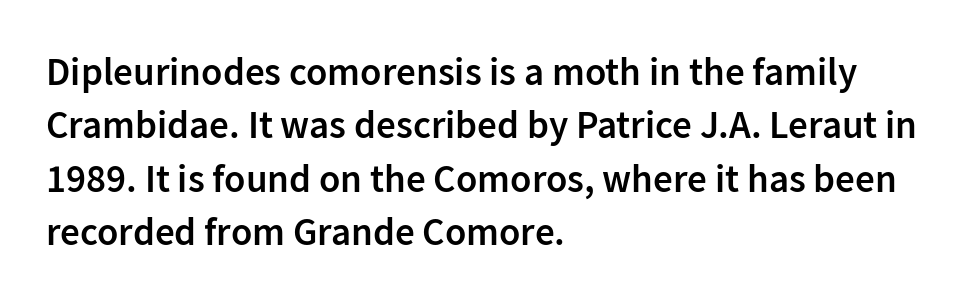
Q: Is the text bold? A: Semi-bold.
Q: Is the text italic (slanted)? A: No, it is upright.
Q: Is the typeface a serif or a sans-serif typeface? A: Sans-serif.
Q: Is the text underlined? A: No.
Q: How is the paragraph aligned? A: Left-aligned.
Q: Is the spacing between letters normal or unusually wide? A: Normal.
Q: Is the spacing between lines tight, normal or loose? A: Normal.
Q: Width (condensed, normal, or wide)? A: Normal.
Q: Stroke contrast? A: Low.
Q: x-height? A: Medium.
Q: Monospaced? A: No.
